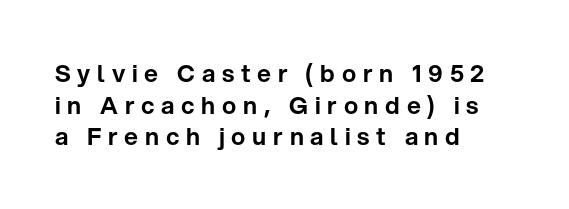
The image shows 24 px text type, upright; set left-aligned, normal line spacing (1.32x), unusually wide letter spacing (+0.28 em), not underlined.
